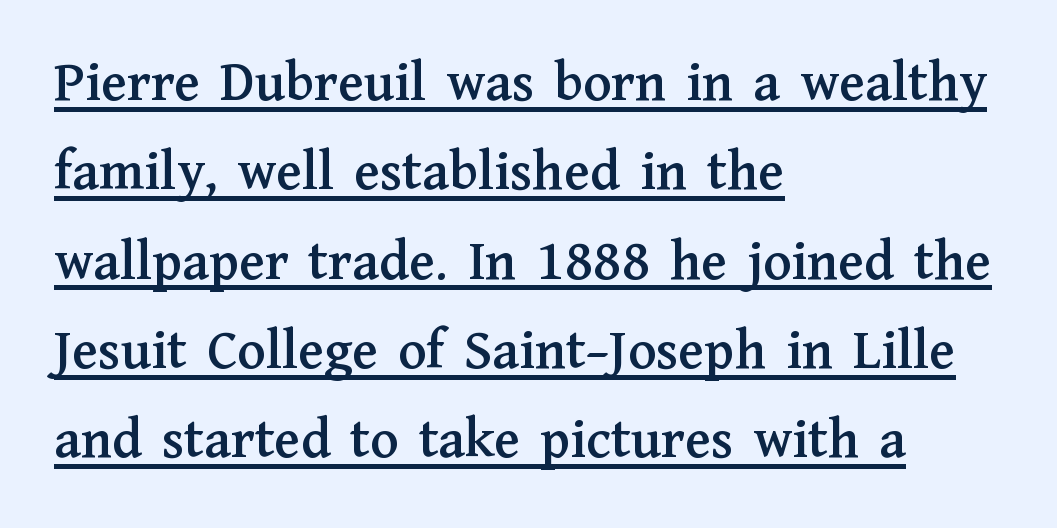
The image shows 58 px serif type, upright; set left-aligned, normal line spacing (1.54x), normal letter spacing, underlined; medium stroke contrast and a medium x-height.
